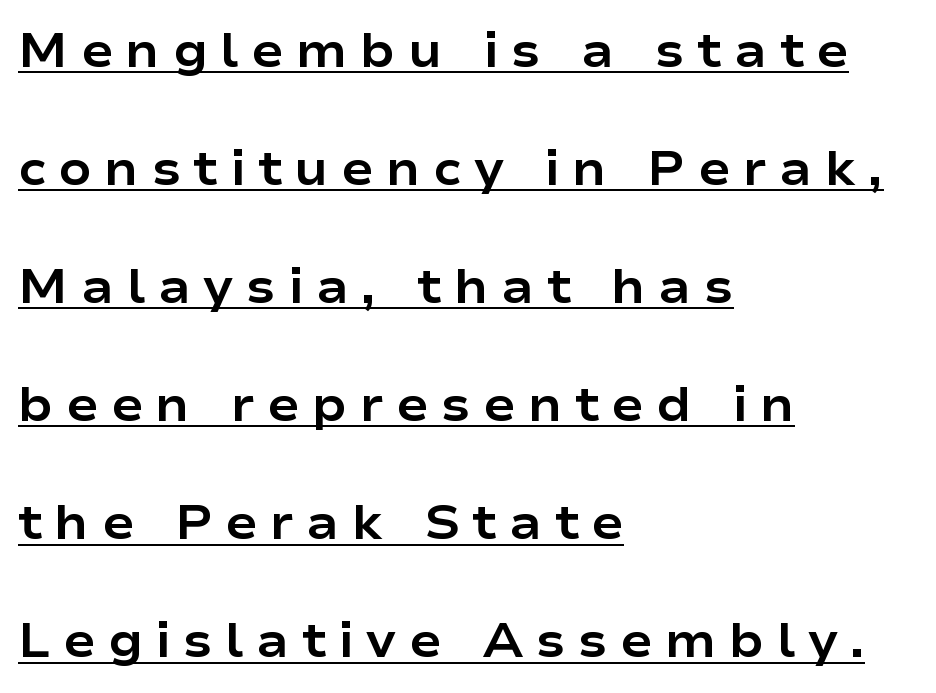
The characters display no serif detailing; their extremities are plain. Notice how the stems are strictly vertical — no italics here. The passage shown is typed in a proportional face where columns would drift. Notice how thick the strokes are: this is what a full bold looks like. Notice how a bar underscores the lettering throughout. The tracking reads as deliberately expanded to a designer's eye.
